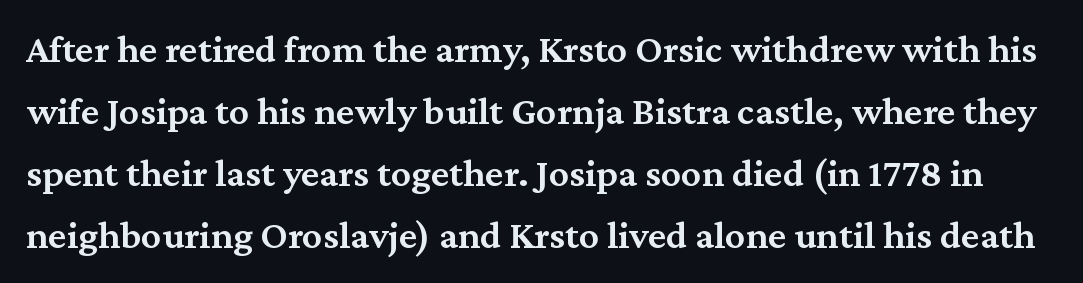
Q: Is the text bold? A: Semi-bold.
Q: Is the text italic (slanted)? A: No, it is upright.
Q: Is the typeface a serif or a sans-serif typeface? A: Serif.
Q: Is the text underlined? A: No.
Q: Is the spacing between letters normal or unusually wide? A: Normal.
Q: Is the spacing between lines tight, normal or loose? A: Normal.
Q: Width (condensed, normal, or wide)? A: Normal.
Q: Stroke contrast? A: Medium.
Q: x-height? A: Medium.
Q: Monospaced? A: No.
